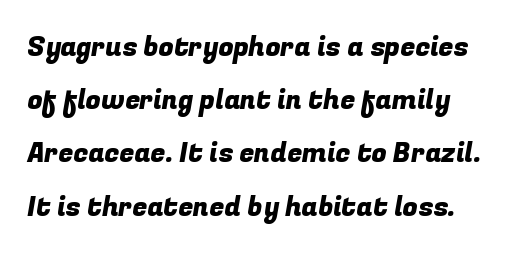
The image shows 27 px text type; set loose line spacing (1.97x), normal letter spacing, not underlined.
